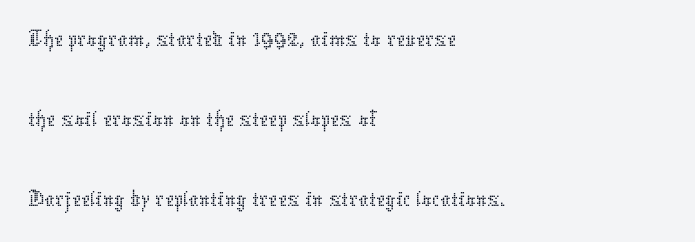
Q: Is the text bold? A: No.
Q: Is the text italic (slanted)? A: No, it is upright.
Q: Is the text underlined? A: No.
Q: How is the paragraph aligned? A: Left-aligned.
Q: Is the spacing between letters normal or unusually wide? A: Normal.
Q: Is the spacing between lines tight, normal or loose? A: Normal.
Q: Width (condensed, normal, or wide)? A: Normal.
Q: Stroke contrast? A: Low.
Q: x-height? A: Medium.
Q: Monospaced? A: No.
